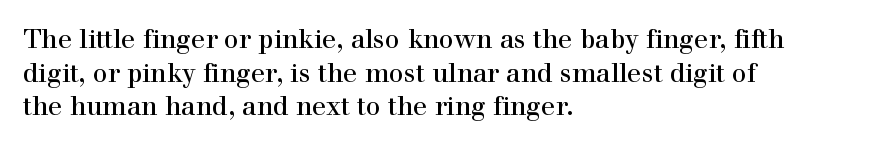
The image shows 26 px text type, upright; set left-aligned, normal line spacing (1.29x), normal letter spacing, not underlined.
